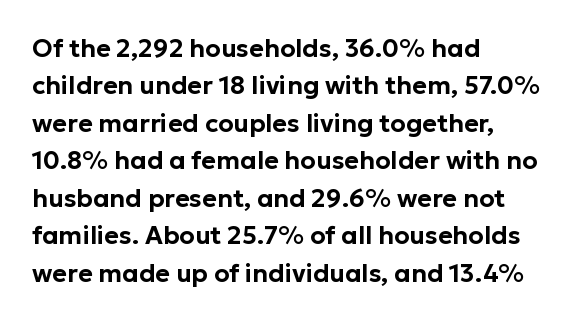
The image shows 25 px text type, upright; set left-aligned, normal line spacing (1.5x), normal letter spacing, not underlined.
